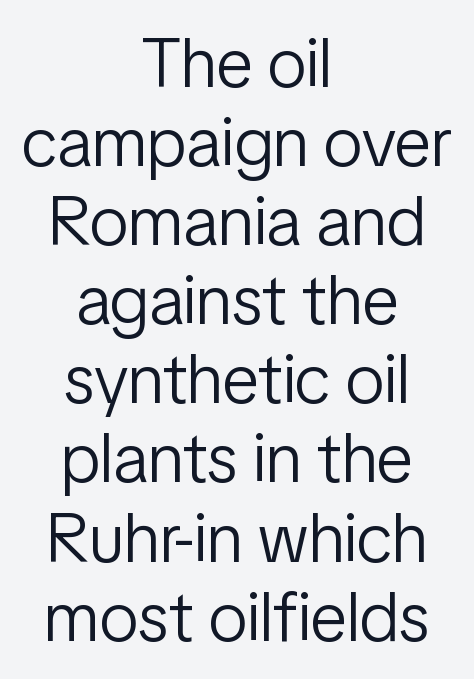
The image shows 70 px light, condensed sans-serif type, upright; set centered, tight line spacing (1.13x), normal letter spacing, not underlined; low stroke contrast and a medium x-height.
